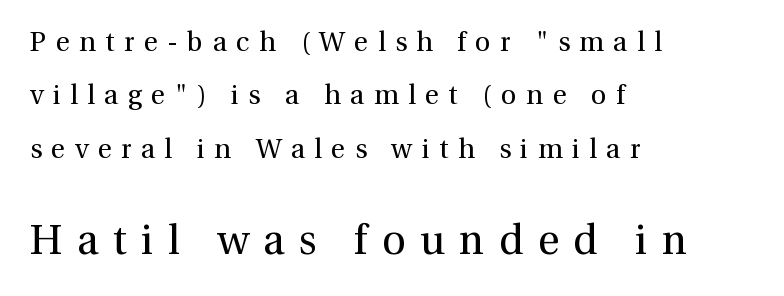
Observe the serifs anchoring each vertical stroke in this sample. The text block is weighted toward the left margin, trailing off unevenly rightward. The lower block of text is set noticeably larger than the block above it. Tall strokes in this sample are plumb rather than angled. Character widths vary here, with narrow letters taking less room than wide ones. The horizontal fit of the characters is loose and conspicuously gappy.
